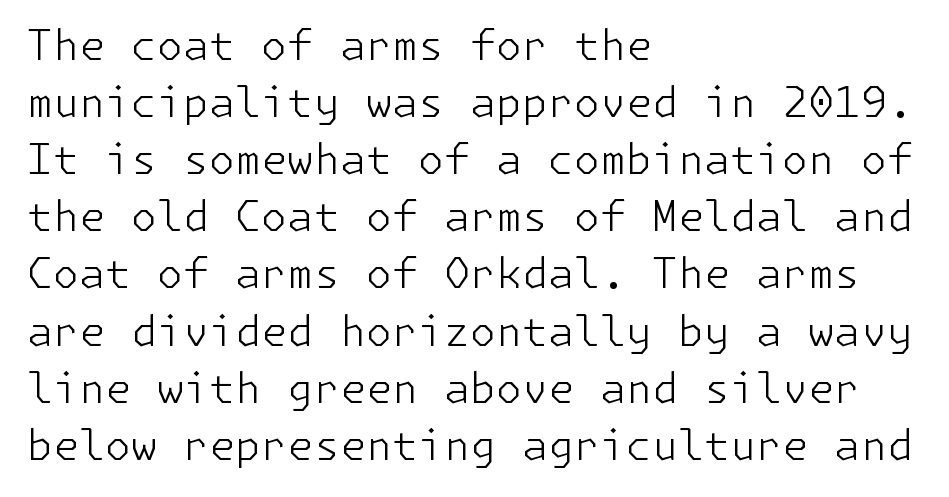
Q: Is the text bold? A: No.
Q: Is the text italic (slanted)? A: No, it is upright.
Q: Is the typeface a serif or a sans-serif typeface? A: Sans-serif.
Q: Is the text underlined? A: No.
Q: How is the paragraph aligned? A: Left-aligned.
Q: Is the spacing between letters normal or unusually wide? A: Normal.
Q: Is the spacing between lines tight, normal or loose? A: Normal.
Q: Width (condensed, normal, or wide)? A: Normal.
Q: Stroke contrast? A: Low.
Q: x-height? A: Medium.
